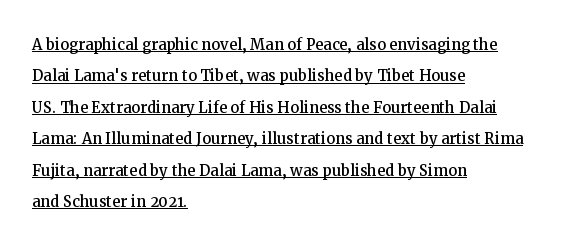
The image shows 20 px text type, upright; set left-aligned, normal line spacing (1.57x), normal letter spacing, underlined.
